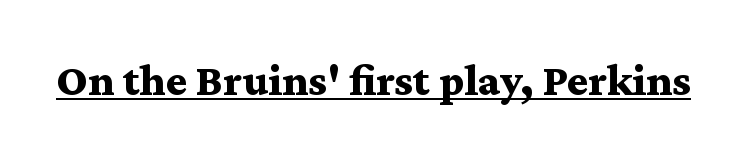
The image shows 45 px bold, wide serif type, upright; set normal letter spacing, underlined; medium stroke contrast and a medium x-height.
